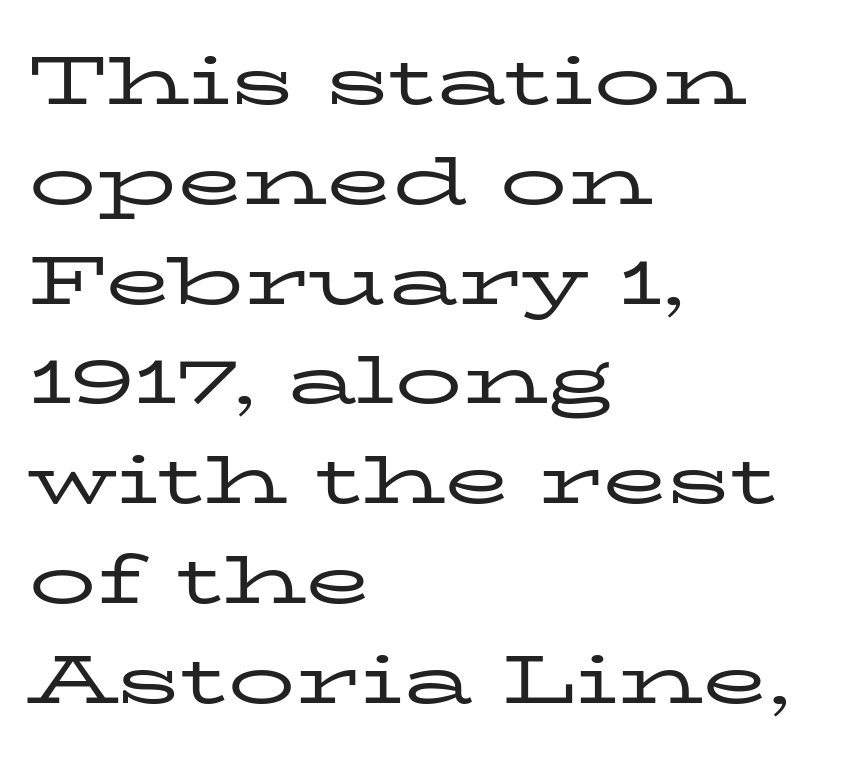
Q: Is the text bold? A: No.
Q: Is the text italic (slanted)? A: No, it is upright.
Q: Is the typeface a serif or a sans-serif typeface? A: Serif.
Q: Is the text underlined? A: No.
Q: How is the paragraph aligned? A: Left-aligned.
Q: Is the spacing between letters normal or unusually wide? A: Normal.
Q: Is the spacing between lines tight, normal or loose? A: Normal.
Q: Width (condensed, normal, or wide)? A: Wide.
Q: Stroke contrast? A: Low.
Q: x-height? A: Medium.
Q: Monospaced? A: No.
